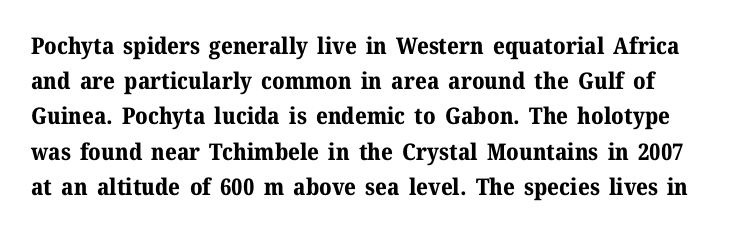
The image shows 23 px bold type, upright; set normal line spacing (1.53x), normal letter spacing, not underlined.
